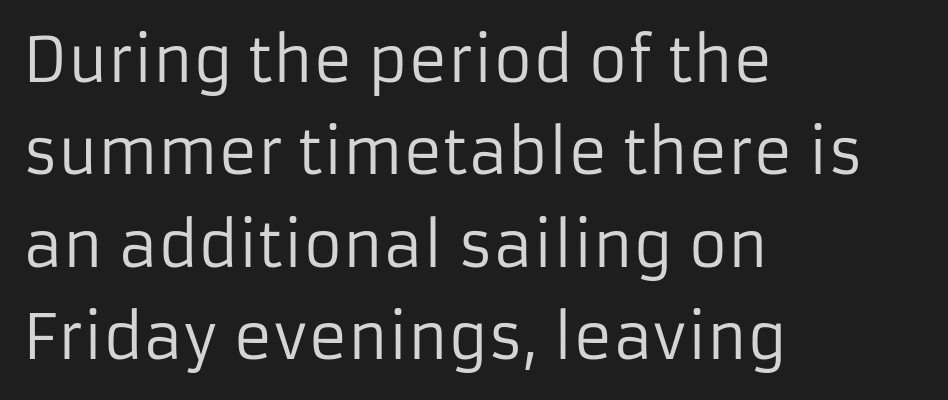
{"serif": "no", "italic": "no", "bold": "no", "weight": "regular", "width": "normal", "stroke_contrast": "low", "x_height": "medium", "monospaced": "no", "underline": "no", "align": "left", "line_spacing": "normal", "line_spacing_ratio": 1.54, "letter_spacing": "normal", "letter_spacing_em": 0.0, "glyph_px": 60}
